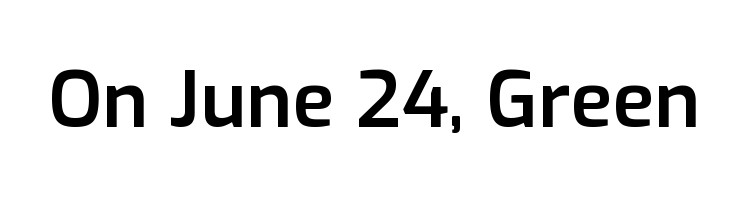
Q: Is the text bold? A: Semi-bold.
Q: Is the text italic (slanted)? A: No, it is upright.
Q: Is the typeface a serif or a sans-serif typeface? A: Sans-serif.
Q: Is the text underlined? A: No.
Q: Is the spacing between letters normal or unusually wide? A: Normal.
Q: Width (condensed, normal, or wide)? A: Normal.
Q: Stroke contrast? A: Low.
Q: x-height? A: Medium.
Q: Monospaced? A: No.
